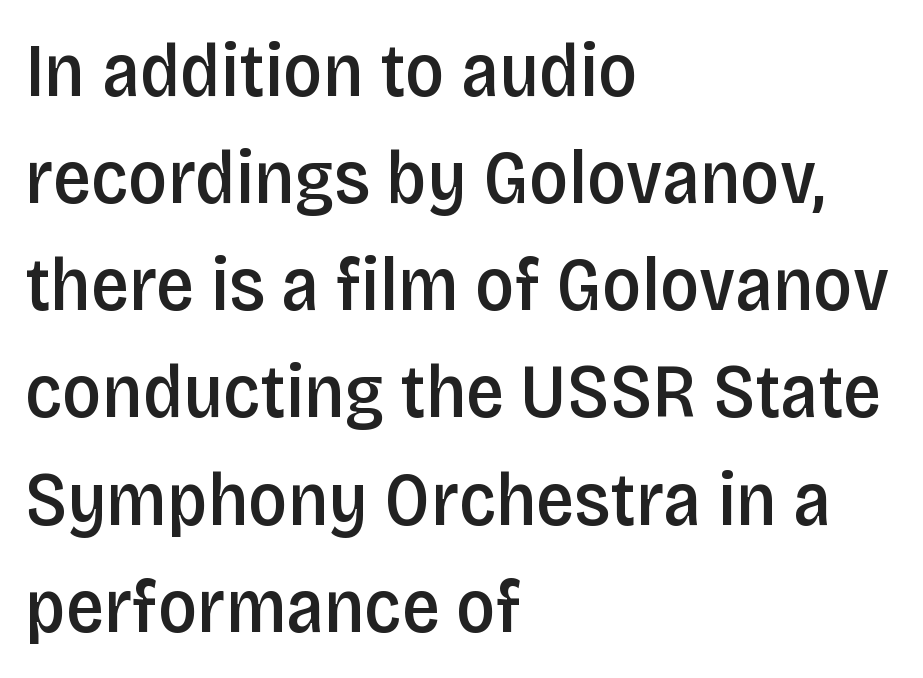
{"serif": "no", "italic": "no", "bold": "semi", "weight": "semibold", "width": "condensed", "stroke_contrast": "low", "x_height": "large", "monospaced": "no", "underline": "no", "align": "left", "line_spacing": "normal", "line_spacing_ratio": 1.41, "letter_spacing": "normal", "letter_spacing_em": 0.0, "glyph_px": 76}
